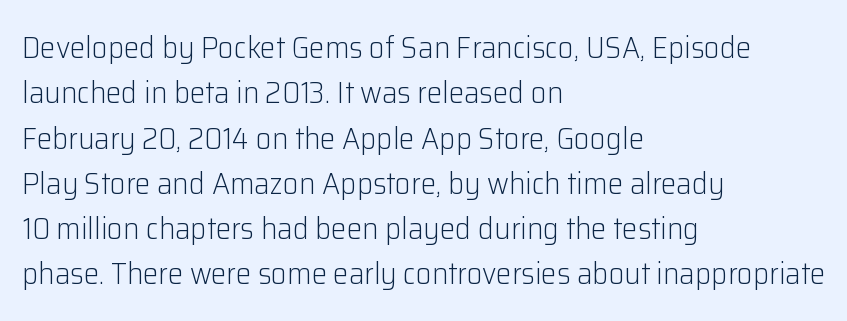
Vertical strokes here are truly vertical. Honestly, the row spacing looks completely unremarkable. What kind of face is this? One without serifs — a sans. The rendering uses natural spacing where letterforms have individual widths. A light-to-regular cut is what we see here.
